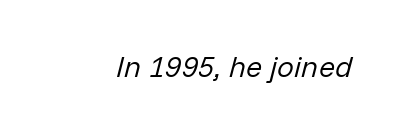
{"italic": "yes", "lean": "right", "slant_degrees": 14, "bold": "no", "weight": "regular", "width": "normal", "stroke_contrast": "low", "x_height": "medium", "monospaced": "no", "underline": "no", "letter_spacing": "normal", "letter_spacing_em": 0.0, "glyph_px": 30}
